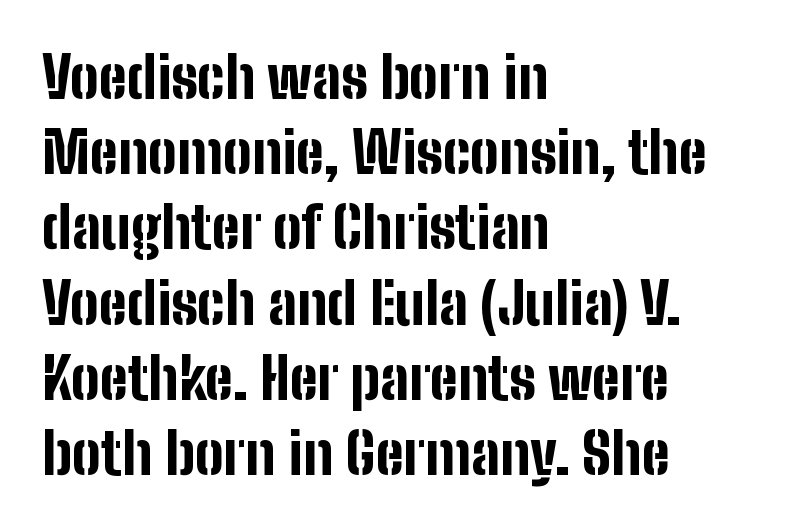
The image shows 57 px bold, condensed sans-serif type, upright; set left-aligned, normal line spacing (1.32x), normal letter spacing, not underlined; low stroke contrast and a medium x-height.
